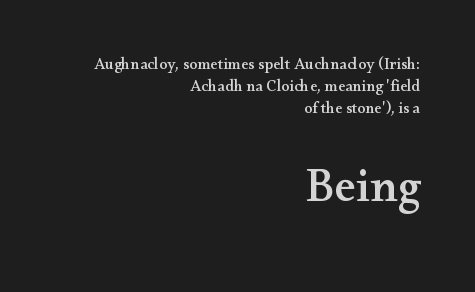
The area under the type is left untouched. The passage is arranged like a letterhead date or caption credit — flush right. Is the letter spacing exaggerated? No — it looks like the ordinary default. Here the designer chose a conventional face with non-uniform glyph widths. Vertical spacing — default.
